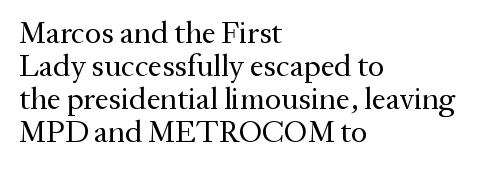
{"serif": "yes", "italic": "no", "bold": "no", "weight": "regular", "width": "normal", "stroke_contrast": "medium", "x_height": "medium", "monospaced": "no", "underline": "no", "align": "left", "line_spacing": "tight", "line_spacing_ratio": 1.06, "letter_spacing": "normal", "letter_spacing_em": 0.0, "glyph_px": 31}
